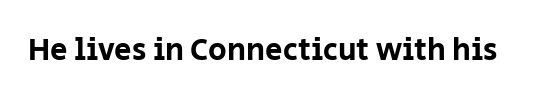
Q: Is the text italic (slanted)? A: No, it is upright.
Q: Is the typeface a serif or a sans-serif typeface? A: Sans-serif.
Q: Is the text underlined? A: No.
Q: Is the spacing between letters normal or unusually wide? A: Normal.
Q: Width (condensed, normal, or wide)? A: Normal.
Q: Stroke contrast? A: Low.
Q: x-height? A: Large.
Q: Monospaced? A: No.
